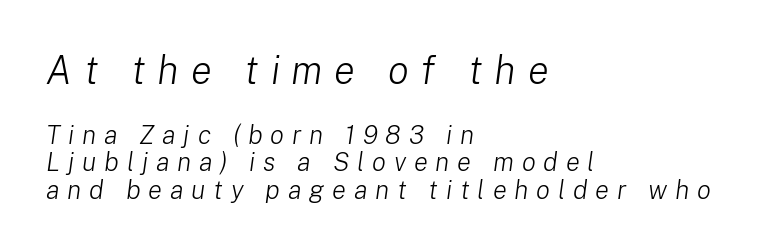
Looks like regular typesetting: each glyph gets only the width it needs. Is the letter spacing exaggerated? Yes — the characters are pushed far apart. Very little white space separates one row of letters from the next. Larger block? The one above; the one below is distinctly smaller.
